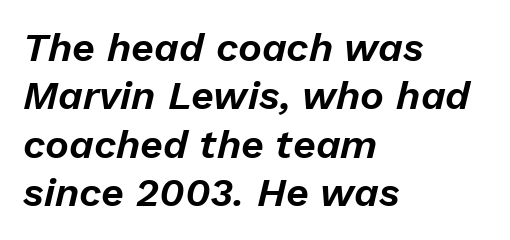
{"italic": "yes", "lean": "right", "slant_degrees": 13, "width": "normal", "stroke_contrast": "low", "x_height": "medium", "monospaced": "no", "underline": "no", "align": "left", "line_spacing_ratio": 1.21, "letter_spacing": "normal", "letter_spacing_em": 0.0, "glyph_px": 40}
